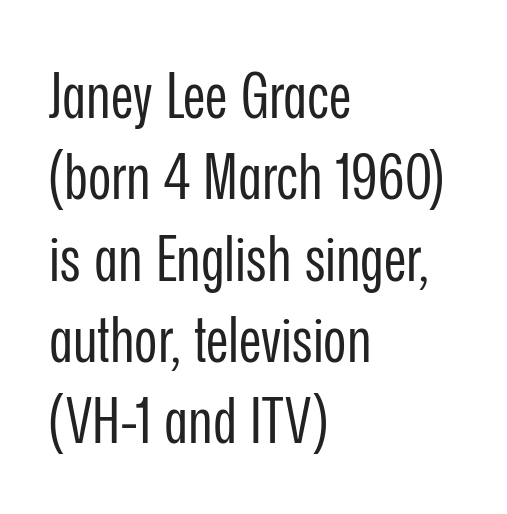
Q: Is the text bold? A: No.
Q: Is the text italic (slanted)? A: No, it is upright.
Q: Is the typeface a serif or a sans-serif typeface? A: Sans-serif.
Q: Is the text underlined? A: No.
Q: How is the paragraph aligned? A: Left-aligned.
Q: Is the spacing between letters normal or unusually wide? A: Normal.
Q: Is the spacing between lines tight, normal or loose? A: Normal.
Q: Width (condensed, normal, or wide)? A: Condensed.
Q: Stroke contrast? A: Low.
Q: x-height? A: Medium.
Q: Monospaced? A: No.
